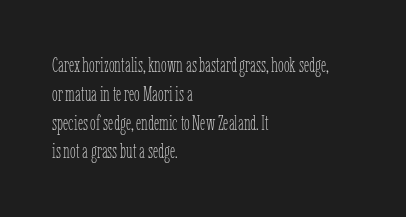
The image shows 21 px text type, upright; set left-aligned, normal line spacing (1.37x), normal letter spacing, not underlined.
